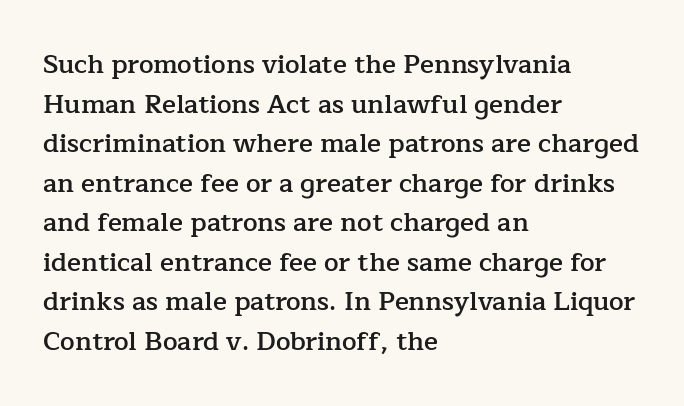
Q: Is the text bold? A: Semi-bold.
Q: Is the text italic (slanted)? A: No, it is upright.
Q: Is the text underlined? A: No.
Q: How is the paragraph aligned? A: Left-aligned.
Q: Is the spacing between letters normal or unusually wide? A: Normal.
Q: Is the spacing between lines tight, normal or loose? A: Normal.
